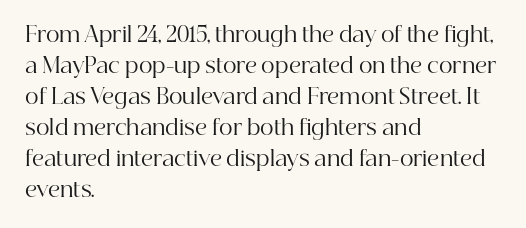
The image shows 21 px text type, upright; set left-aligned, normal line spacing (1.48x), normal letter spacing, not underlined.
